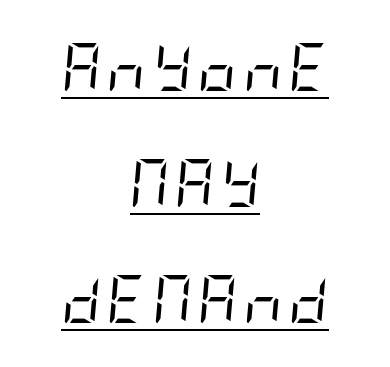
Q: Is the text bold? A: No.
Q: Is the text italic (slanted)? A: Yes, it leans right by about 5 degrees.
Q: Is the text underlined? A: Yes.
Q: How is the paragraph aligned? A: Centered.
Q: Is the spacing between lines tight, normal or loose? A: Loose.
Q: Width (condensed, normal, or wide)? A: Condensed.
Q: Stroke contrast? A: Low.
Q: x-height? A: Large.
